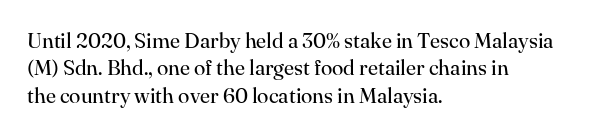
{"italic": "no", "bold": "no", "underline": "no", "align": "left", "line_spacing": "normal", "line_spacing_ratio": 1.3, "letter_spacing": "normal", "letter_spacing_em": 0.0, "glyph_px": 21}
